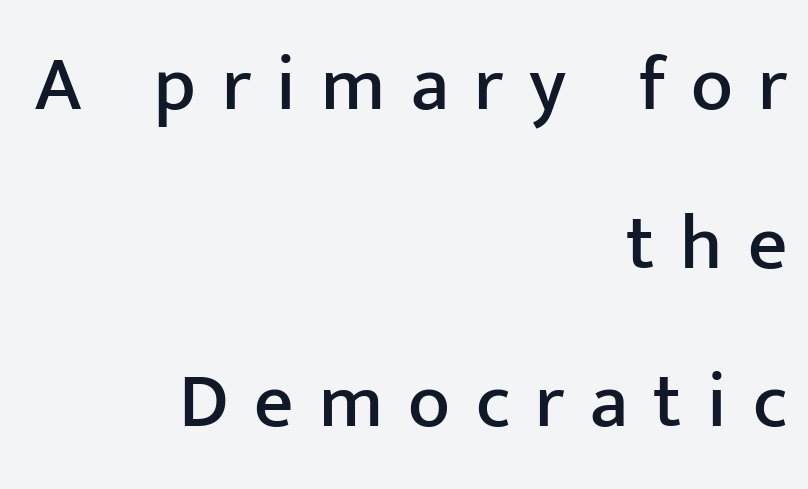
The image shows 77 px sans-serif type, upright; set right-aligned, loose line spacing (2.06x), unusually wide letter spacing (+0.33 em), not underlined; low stroke contrast and a medium x-height.
